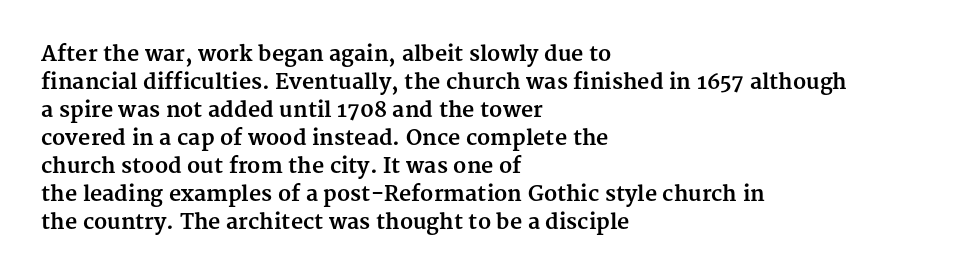
Q: Is the text bold? A: Yes.
Q: Is the text italic (slanted)? A: No, it is upright.
Q: Is the text underlined? A: No.
Q: How is the paragraph aligned? A: Left-aligned.
Q: Is the spacing between letters normal or unusually wide? A: Normal.
Q: Is the spacing between lines tight, normal or loose? A: Normal.
